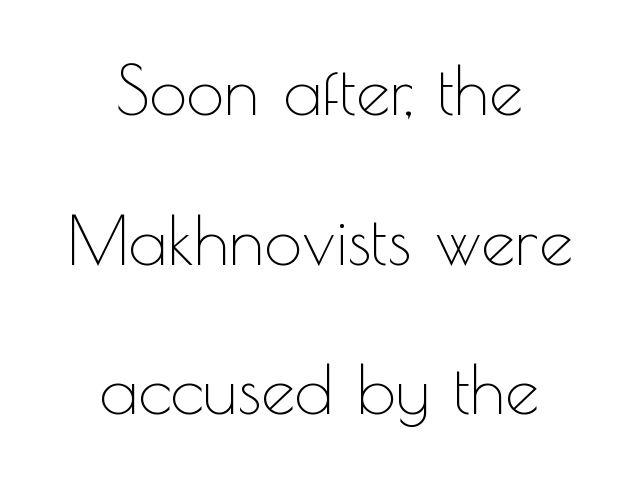
Q: Is the text bold? A: No.
Q: Is the text italic (slanted)? A: No, it is upright.
Q: Is the typeface a serif or a sans-serif typeface? A: Sans-serif.
Q: Is the text underlined? A: No.
Q: How is the paragraph aligned? A: Centered.
Q: Is the spacing between letters normal or unusually wide? A: Normal.
Q: Is the spacing between lines tight, normal or loose? A: Loose.
Q: Width (condensed, normal, or wide)? A: Normal.
Q: x-height? A: Small.
Q: Monospaced? A: No.
